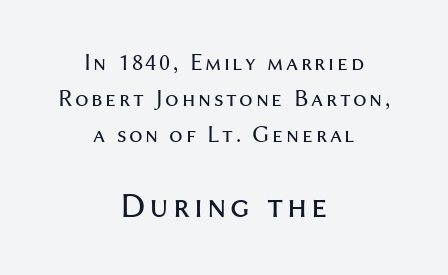
Q: Is the text bold? A: No.
Q: Is the text italic (slanted)? A: No, it is upright.
Q: Is the typeface a serif or a sans-serif typeface? A: Sans-serif.
Q: Is the text underlined? A: No.
Q: How is the paragraph aligned? A: Centered.
Q: Is the spacing between lines tight, normal or loose? A: Normal.
Q: Which block of text is set in a larger size, the first (top) or the second (bottom)? A: The second (bottom) one.
Q: Width (condensed, normal, or wide)? A: Normal.
Q: Stroke contrast? A: Medium.
Q: x-height? A: Medium.
Q: Monospaced? A: No.
